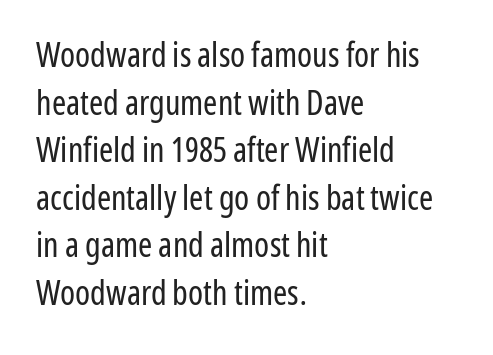
Q: Is the text bold? A: No.
Q: Is the text italic (slanted)? A: No, it is upright.
Q: Is the typeface a serif or a sans-serif typeface? A: Sans-serif.
Q: Is the text underlined? A: No.
Q: How is the paragraph aligned? A: Left-aligned.
Q: Is the spacing between letters normal or unusually wide? A: Normal.
Q: Is the spacing between lines tight, normal or loose? A: Normal.
Q: Width (condensed, normal, or wide)? A: Condensed.
Q: Stroke contrast? A: Low.
Q: x-height? A: Medium.
Q: Monospaced? A: No.
